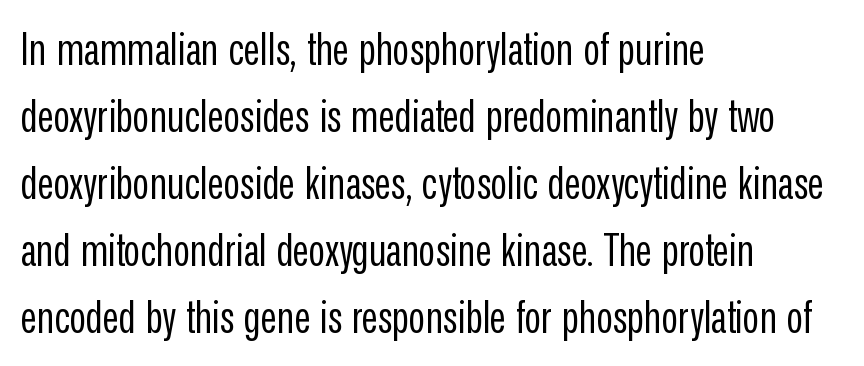
{"serif": "no", "italic": "no", "bold": "no", "weight": "regular", "width": "condensed", "stroke_contrast": "low", "x_height": "medium", "monospaced": "no", "underline": "no", "align": "left", "line_spacing": "normal", "line_spacing_ratio": 1.49, "letter_spacing": "normal", "letter_spacing_em": 0.0, "glyph_px": 45}
